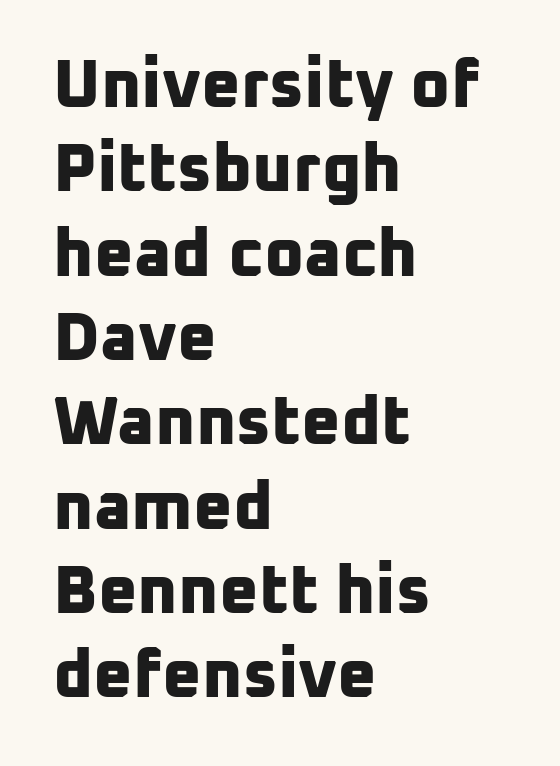
This sample has the flowing, uneven cadence of proportional lettering. Casual observation: everything's shoved over to the left. Letterform terminals end flat and unadorned throughout the passage. The characters look thick and weighty, a clear bold. How are the letters spaced? Ordinarily, with no added tracking. Rule under the text: the space is simply empty.
